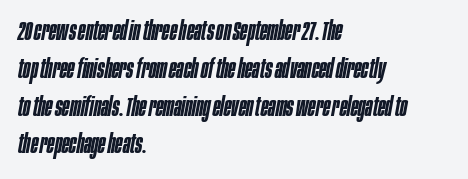
The image shows 27 px text type, italic (leaning right); set left-aligned, normal line spacing (1.4x), normal letter spacing, not underlined.
